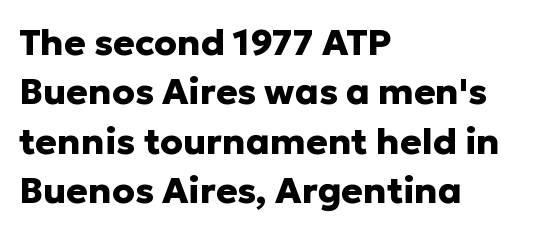
The image shows 36 px heavy sans-serif type, upright; set left-aligned, normal line spacing (1.37x), normal letter spacing, not underlined; low stroke contrast and a medium x-height.
